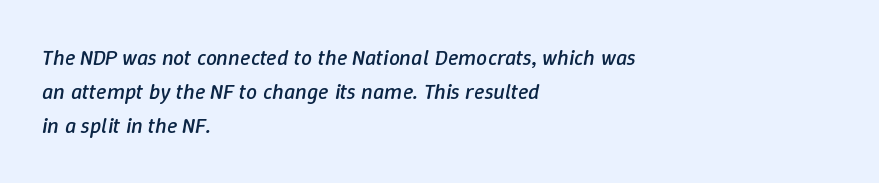
Q: Is the text bold? A: No.
Q: Is the text italic (slanted)? A: Yes, it leans right by about 9 degrees.
Q: Is the text underlined? A: No.
Q: How is the paragraph aligned? A: Left-aligned.
Q: Is the spacing between letters normal or unusually wide? A: Normal.
Q: Is the spacing between lines tight, normal or loose? A: Normal.
